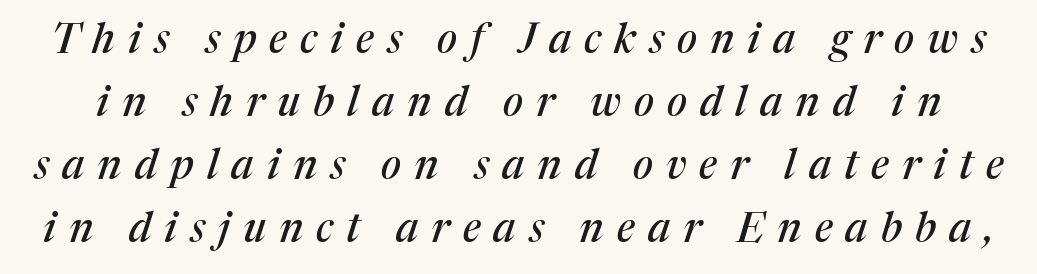
The letters are spread apart with noticeably loose tracking. Regarding leading, the lines here are spaced in the standard way. The foot of each line stays bare and open. Tall strokes in this sample are angled rather than plumb. Letterform terminals end in serifs throughout the passage. Here the designer chose a conventional face with non-uniform glyph widths.
